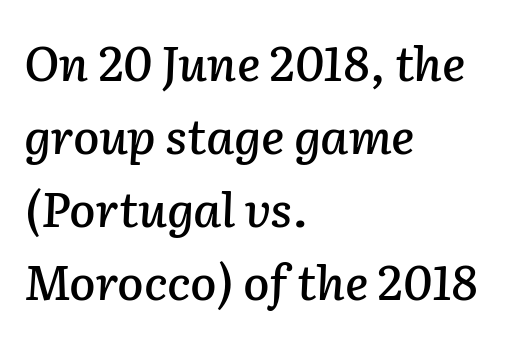
{"italic": "yes", "lean": "right", "slant_degrees": 2, "width": "normal", "stroke_contrast": "low", "x_height": "medium", "monospaced": "no", "underline": "no", "align": "left", "line_spacing": "normal", "line_spacing_ratio": 1.52, "letter_spacing": "normal", "letter_spacing_em": 0.0, "glyph_px": 48}
